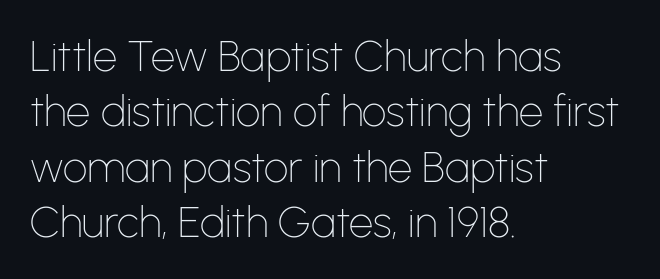
{"serif": "no", "italic": "no", "bold": "no", "weight": "thin", "width": "normal", "stroke_contrast": "low", "x_height": "medium", "monospaced": "no", "underline": "no", "align": "left", "line_spacing": "normal", "line_spacing_ratio": 1.29, "letter_spacing": "normal", "letter_spacing_em": 0.0, "glyph_px": 43}
